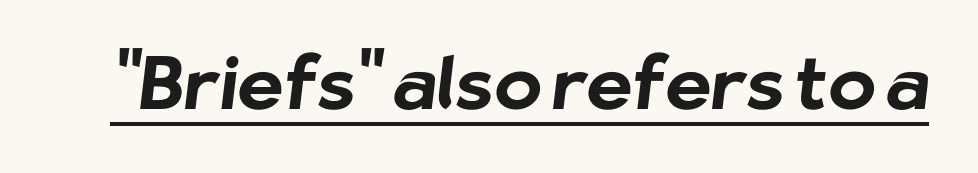
The image shows 72 px bold sans-serif type; set normal letter spacing, underlined; low stroke contrast and a medium x-height.
